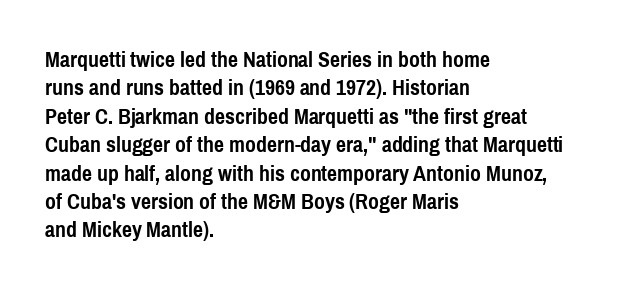
The image shows 22 px bold type, upright; set left-aligned, normal line spacing (1.29x), normal letter spacing, not underlined.
